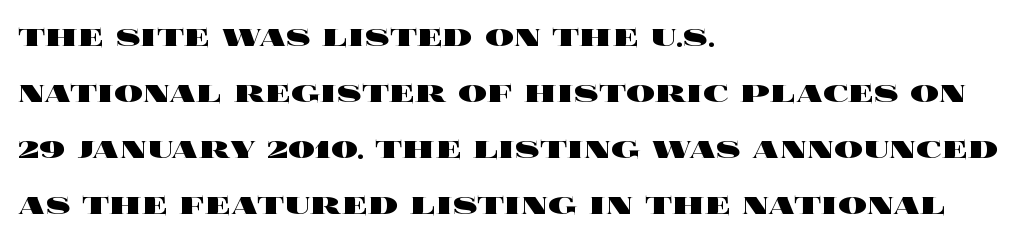
{"italic": "no", "bold": "yes", "weight": "heavy", "width": "wide", "x_height": "large", "monospaced": "no", "underline": "no", "align": "left", "line_spacing": "normal", "line_spacing_ratio": 1.56, "letter_spacing": "normal", "letter_spacing_em": 0.0, "glyph_px": 36}
